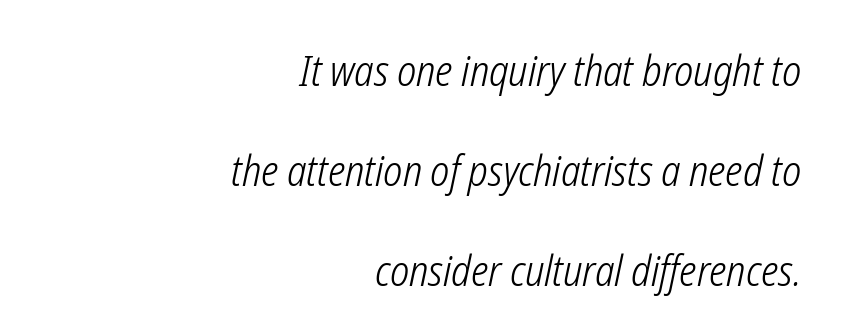
Line spacing here is loose. Standard letterfit; no display-style spreading of the glyphs. The weight tops out at a normal text grade. The passage shown leans; its letterforms are oblique.
